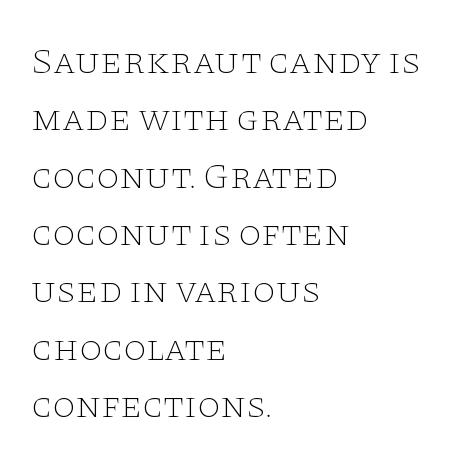
{"serif": "yes", "italic": "no", "bold": "no", "weight": "thin", "width": "wide", "stroke_contrast": "low", "x_height": "large", "monospaced": "no", "underline": "no", "align": "left", "line_spacing": "normal", "line_spacing_ratio": 1.55, "letter_spacing": "normal", "letter_spacing_em": 0.0, "glyph_px": 37}
